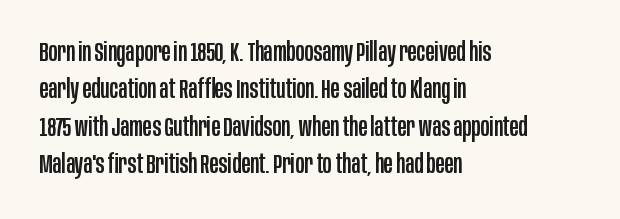
Q: Is the text italic (slanted)? A: No, it is upright.
Q: Is the text underlined? A: No.
Q: How is the paragraph aligned? A: Left-aligned.
Q: Is the spacing between letters normal or unusually wide? A: Normal.
Q: Is the spacing between lines tight, normal or loose? A: Normal.
